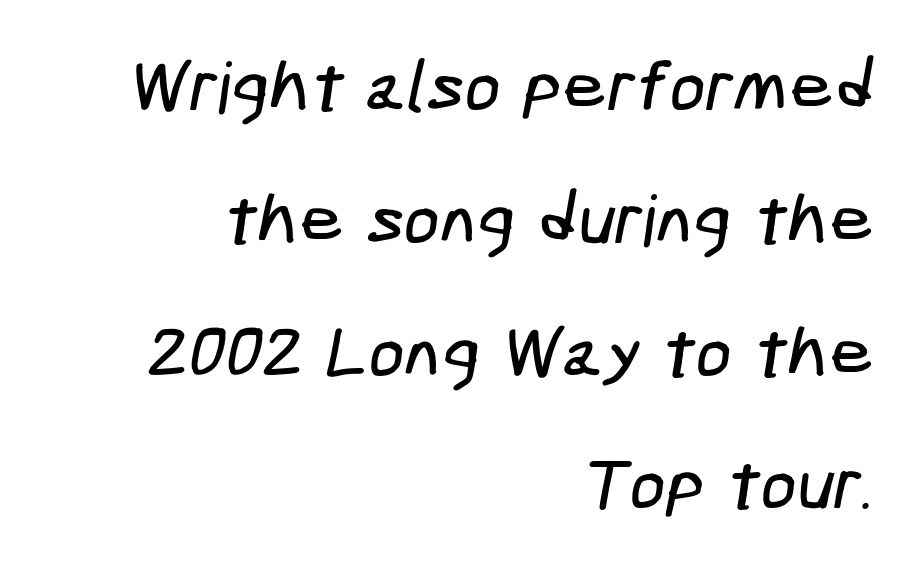
{"serif": "no", "width": "condensed", "stroke_contrast": "low", "x_height": "medium", "underline": "no", "align": "right", "line_spacing_ratio": 1.87, "letter_spacing": "normal", "letter_spacing_em": 0.0, "glyph_px": 71}
